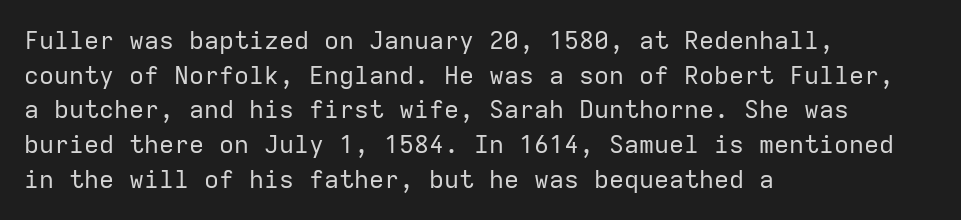
{"italic": "no", "bold": "no", "underline": "no", "align": "left", "line_spacing": "normal", "line_spacing_ratio": 1.39, "letter_spacing": "normal", "letter_spacing_em": 0.0, "glyph_px": 25}
